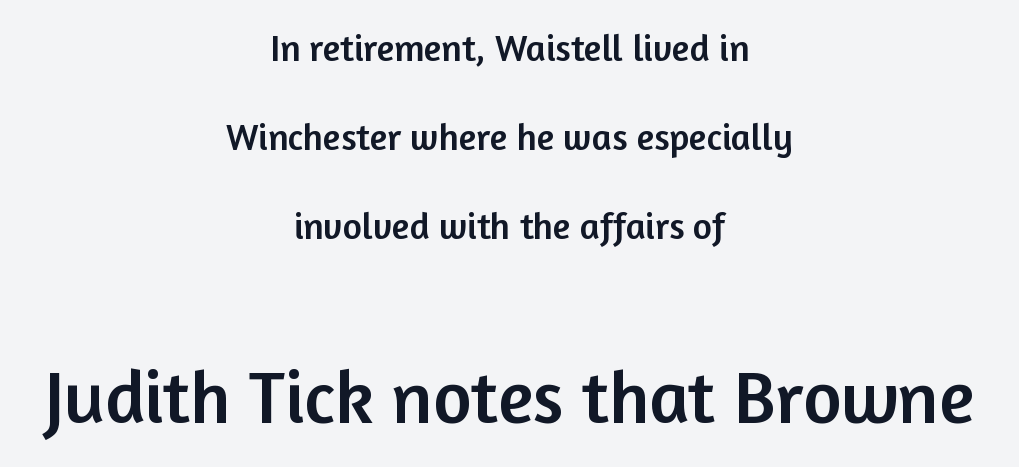
These lines were composed using upright roman letters. The later block is typeset at a bigger size than the earlier block. Words appear dense and cohesive because spacing is normal. Where is the straight margin? There isn't one; the lines are centered. These lines are rendered in a variable-pitch font. Quick note: interline space is abundant.
